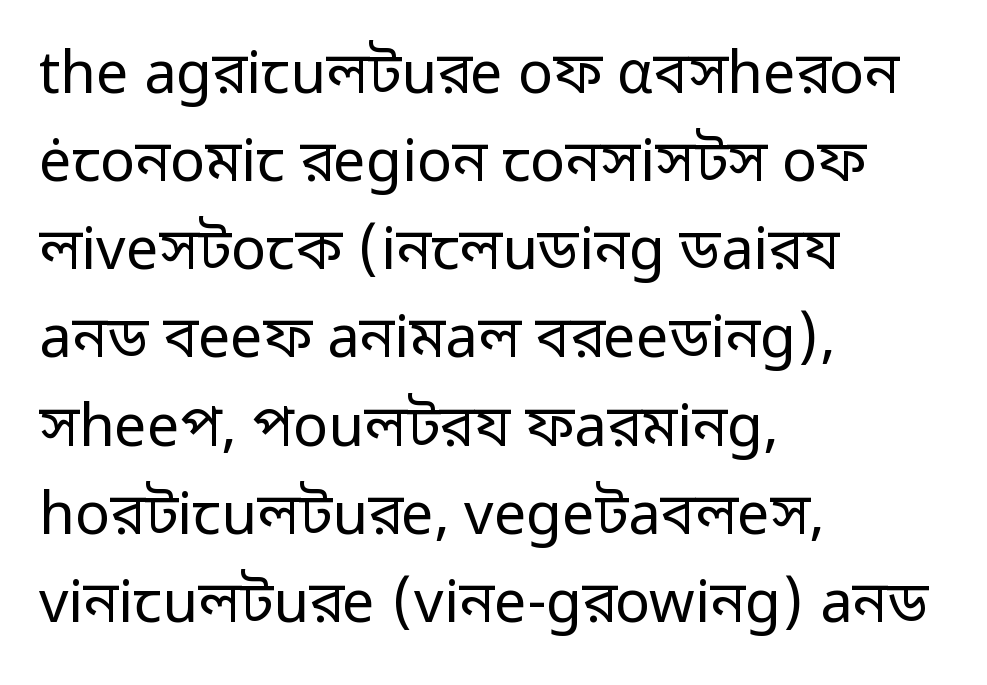
Q: Is the text bold? A: No.
Q: Is the text italic (slanted)? A: No, it is upright.
Q: Is the typeface a serif or a sans-serif typeface? A: Sans-serif.
Q: Is the text underlined? A: No.
Q: How is the paragraph aligned? A: Left-aligned.
Q: Is the spacing between letters normal or unusually wide? A: Normal.
Q: Is the spacing between lines tight, normal or loose? A: Normal.
Q: Width (condensed, normal, or wide)? A: Normal.
Q: Stroke contrast? A: Low.
Q: x-height? A: Medium.
Q: Monospaced? A: No.
